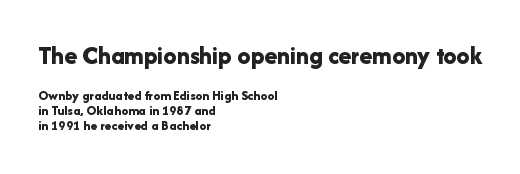
Q: Is the text bold? A: Yes.
Q: Is the text italic (slanted)? A: No, it is upright.
Q: Is the text underlined? A: No.
Q: How is the paragraph aligned? A: Left-aligned.
Q: Is the spacing between letters normal or unusually wide? A: Normal.
Q: Is the spacing between lines tight, normal or loose? A: Tight.
Q: Which block of text is set in a larger size, the first (top) or the second (bottom)? A: The first (top) one.
